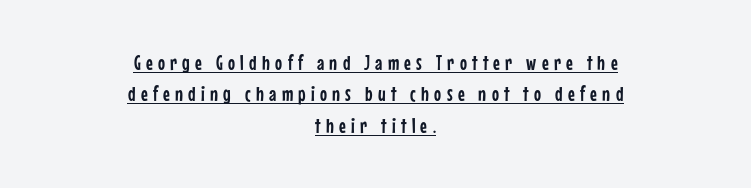
The image shows 21 px text type, upright; set centered, normal line spacing (1.5x), unusually wide letter spacing (+0.25 em), underlined.
